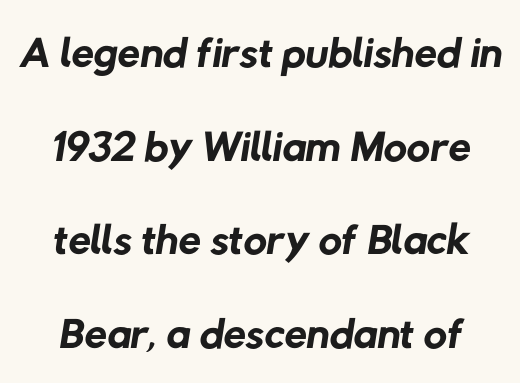
{"serif": "no", "bold": "no", "weight": "regular", "width": "normal", "stroke_contrast": "low", "x_height": "medium", "monospaced": "no", "underline": "no", "line_spacing": "normal", "line_spacing_ratio": 1.44, "letter_spacing": "normal", "letter_spacing_em": 0.0, "glyph_px": 65}
